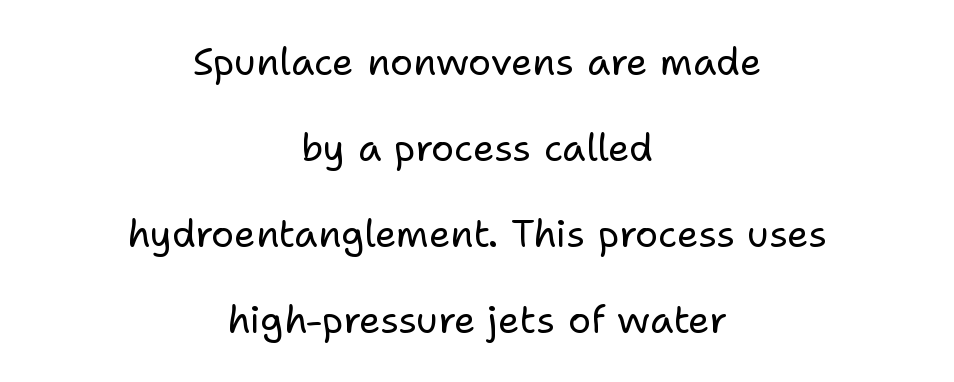
{"serif": "no", "italic": "no", "bold": "no", "weight": "regular", "width": "normal", "stroke_contrast": "low", "x_height": "medium", "monospaced": "no", "underline": "no", "align": "center", "line_spacing": "loose", "line_spacing_ratio": 2.26, "letter_spacing": "normal", "letter_spacing_em": 0.0, "glyph_px": 38}
